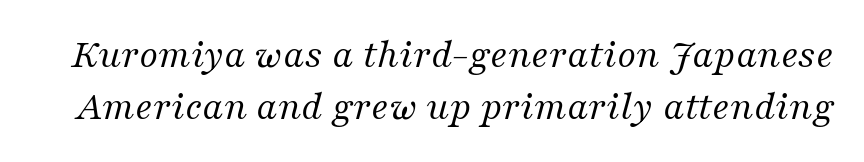
Q: Is the text bold? A: No.
Q: Is the text italic (slanted)? A: Yes, it leans right by about 16 degrees.
Q: Is the typeface a serif or a sans-serif typeface? A: Serif.
Q: Is the text underlined? A: No.
Q: Is the spacing between letters normal or unusually wide? A: Normal.
Q: Is the spacing between lines tight, normal or loose? A: Normal.
Q: Width (condensed, normal, or wide)? A: Normal.
Q: Stroke contrast? A: Medium.
Q: x-height? A: Medium.
Q: Monospaced? A: No.
